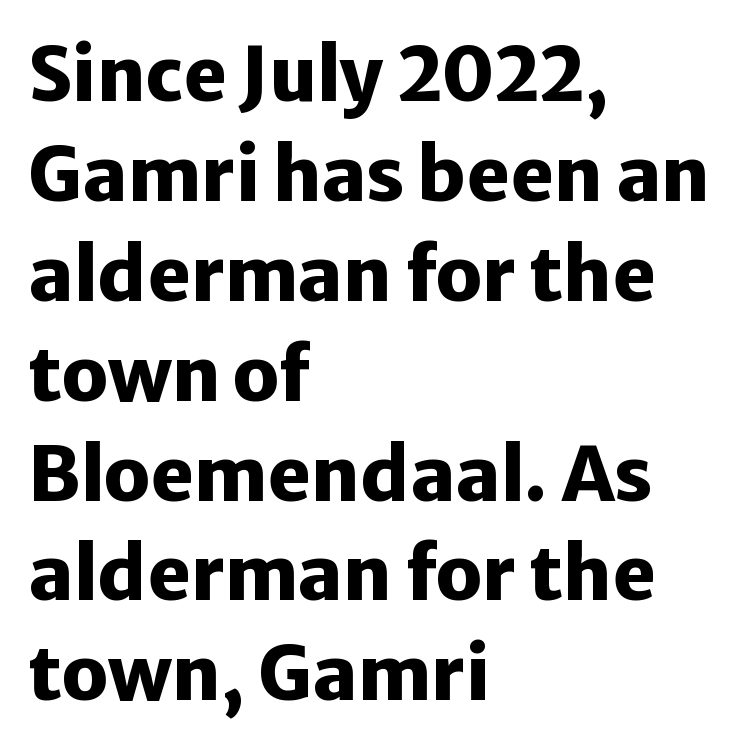
The image shows 74 px heavy sans-serif type, upright; set left-aligned, normal line spacing (1.35x), normal letter spacing, not underlined; low stroke contrast and a medium x-height.
